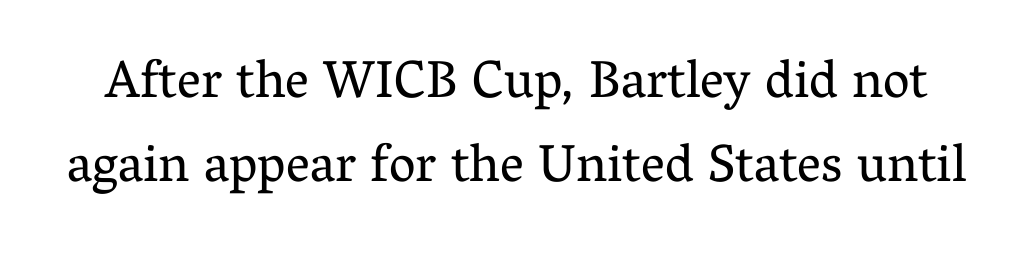
The image shows 53 px regular-weight serif type, upright; set normal line spacing (1.58x), normal letter spacing, not underlined; medium stroke contrast and a medium x-height.
